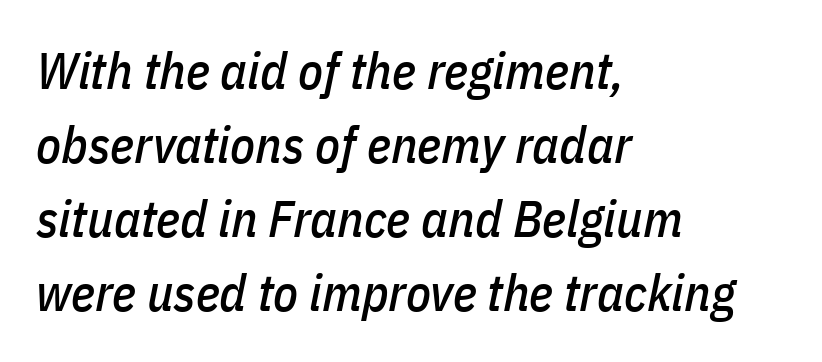
Clear beneath every line of the passage. The typography opts for an oblique posture over an upright one. The ragged edge is on the right, which tells us the setting is flush left. The space between consecutive lines is moderate.
